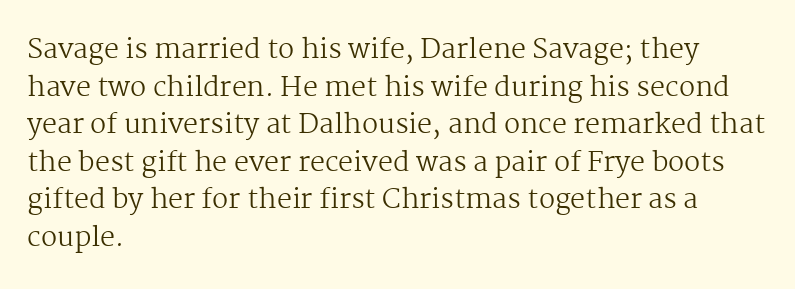
{"italic": "no", "bold": "no", "underline": "no", "align": "left", "line_spacing": "normal", "line_spacing_ratio": 1.39, "letter_spacing": "normal", "letter_spacing_em": 0.0, "glyph_px": 27}
